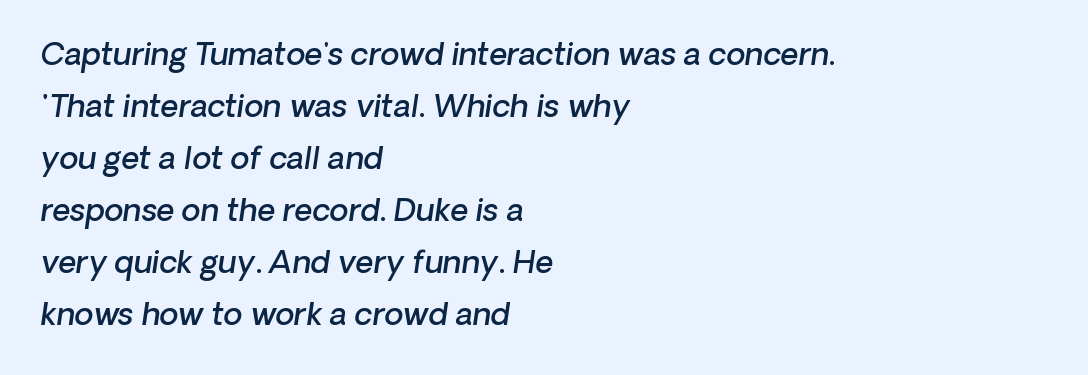
{"italic": "yes", "lean": "right", "slant_degrees": 8, "bold": "semi", "weight": "semibold", "width": "normal", "stroke_contrast": "low", "x_height": "medium", "monospaced": "no", "underline": "no", "align": "left", "line_spacing": "normal", "line_spacing_ratio": 1.68, "letter_spacing": "normal", "letter_spacing_em": 0.0, "glyph_px": 31}
